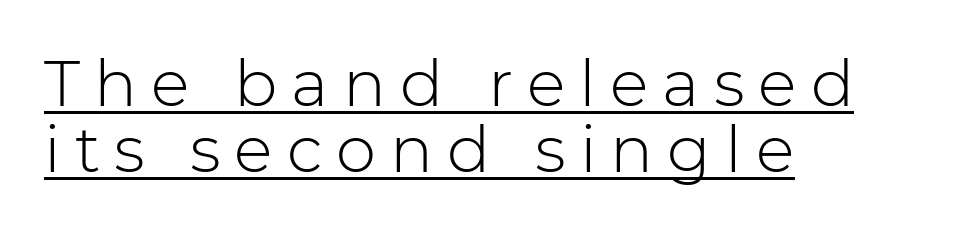
Q: Is the text bold? A: No.
Q: Is the text italic (slanted)? A: No, it is upright.
Q: Is the typeface a serif or a sans-serif typeface? A: Sans-serif.
Q: Is the text underlined? A: Yes.
Q: How is the paragraph aligned? A: Left-aligned.
Q: Is the spacing between letters normal or unusually wide? A: Unusually wide.
Q: Is the spacing between lines tight, normal or loose? A: Tight.
Q: Width (condensed, normal, or wide)? A: Normal.
Q: Stroke contrast? A: Low.
Q: x-height? A: Medium.
Q: Monospaced? A: No.
